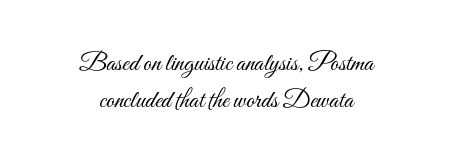
{"bold": "no", "underline": "no", "align": "center", "line_spacing": "normal", "line_spacing_ratio": 1.43, "letter_spacing": "normal", "letter_spacing_em": 0.0, "glyph_px": 26}
